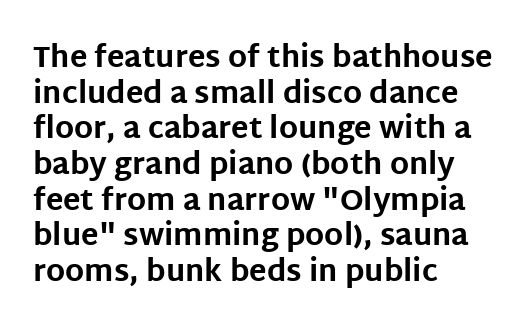
The image shows 29 px bold sans-serif type, upright; set left-aligned, line spacing 1.23x, normal letter spacing, not underlined; low stroke contrast and a large x-height.
